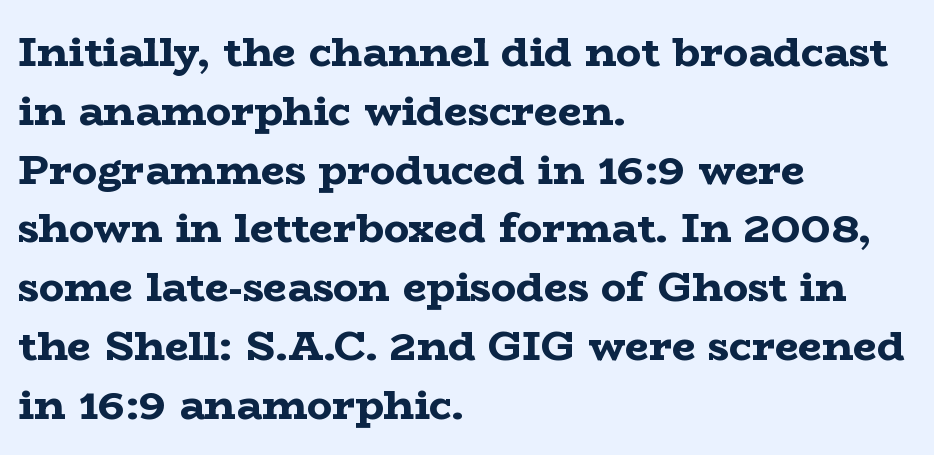
Q: Is the text bold? A: Yes.
Q: Is the text italic (slanted)? A: No, it is upright.
Q: Is the typeface a serif or a sans-serif typeface? A: Serif.
Q: Is the text underlined? A: No.
Q: How is the paragraph aligned? A: Left-aligned.
Q: Is the spacing between letters normal or unusually wide? A: Normal.
Q: Is the spacing between lines tight, normal or loose? A: Normal.
Q: Width (condensed, normal, or wide)? A: Wide.
Q: Stroke contrast? A: Low.
Q: x-height? A: Medium.
Q: Monospaced? A: No.
